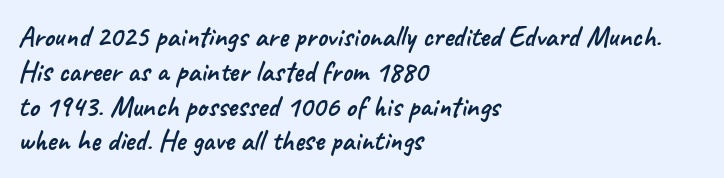
{"serif": "no", "width": "normal", "stroke_contrast": "low", "x_height": "small", "monospaced": "no", "underline": "no", "align": "left", "line_spacing_ratio": 1.2, "letter_spacing": "normal", "letter_spacing_em": 0.0, "glyph_px": 29}
